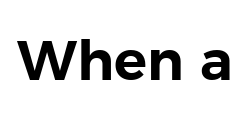
Is this a fixed-width face? No — the glyphs have proportional, varying widths. Font category for this specimen: sans-serif. Descenders are the only things crossing below the line. Ordinary non-slanted type is in use.
